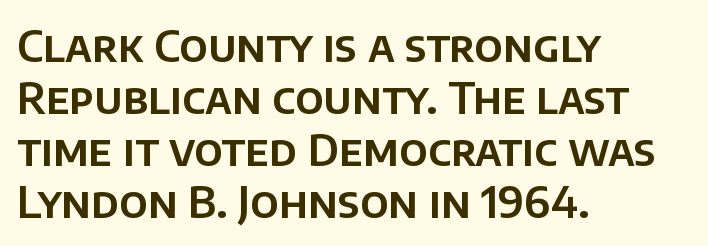
The image shows 43 px sans-serif type, upright; set left-aligned, line spacing 1.21x, normal letter spacing, not underlined; low stroke contrast and a large x-height.
